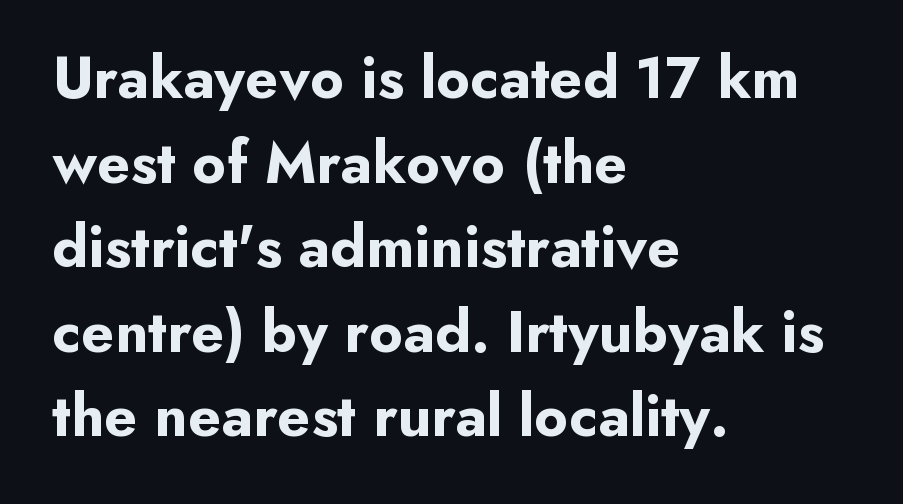
Q: Is the text bold? A: Yes.
Q: Is the text italic (slanted)? A: No, it is upright.
Q: Is the typeface a serif or a sans-serif typeface? A: Sans-serif.
Q: Is the text underlined? A: No.
Q: How is the paragraph aligned? A: Left-aligned.
Q: Is the spacing between letters normal or unusually wide? A: Normal.
Q: Is the spacing between lines tight, normal or loose? A: Normal.
Q: Width (condensed, normal, or wide)? A: Normal.
Q: Stroke contrast? A: Low.
Q: x-height? A: Small.
Q: Monospaced? A: No.
